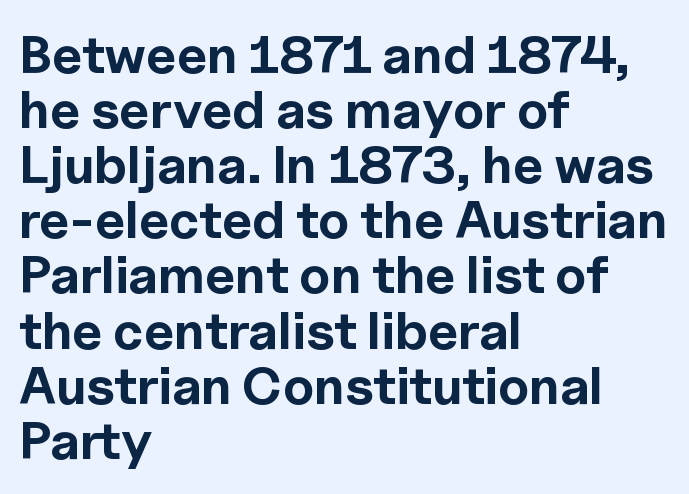
Each glyph is drawn with heavy, bold strokes. If you drew a ruler down the left edge, every line would touch it. One glance says dense: line gaps are narrower than usual. Students, note that the glyphs here touch the page at normal intervals. Do the characters align in a grid? No, the font is proportional. Rule under the text: the space is simply empty.
